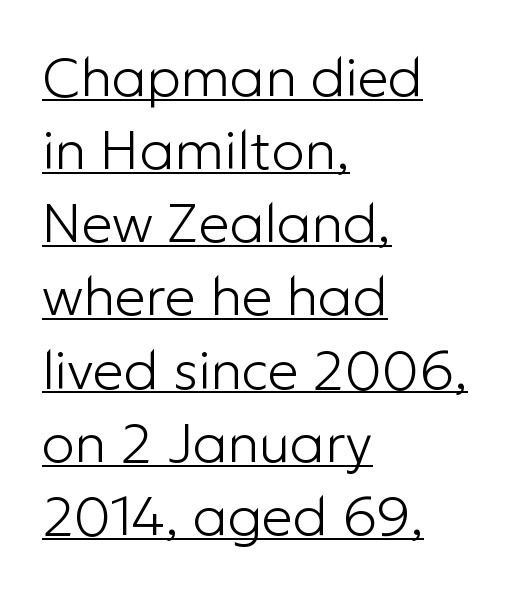
In terms of letterform style, serifs are entirely absent. The font's upright variant was chosen for this text. The leading is moderate, giving the passage an even texture. The glyphs are accompanied by a horizontal stroke just below them. The typesetter chose a ragged-right arrangement here.
